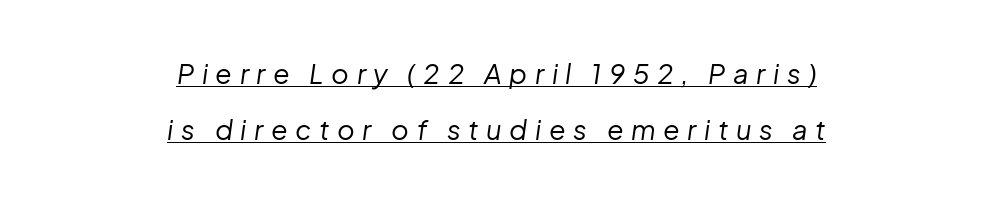
Q: Is the text bold? A: No.
Q: Is the text italic (slanted)? A: Yes, it leans right by about 8 degrees.
Q: Is the text underlined? A: Yes.
Q: How is the paragraph aligned? A: Centered.
Q: Is the spacing between letters normal or unusually wide? A: Unusually wide.
Q: Is the spacing between lines tight, normal or loose? A: Loose.
